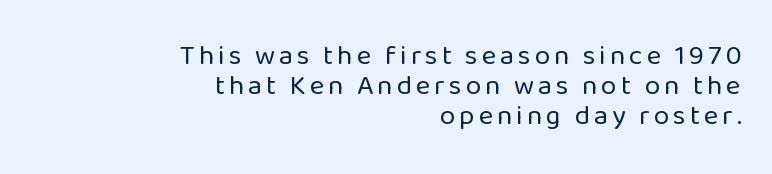
The image shows 28 px regular-weight sans-serif type, upright; set right-aligned, tight line spacing (1.08x), not underlined; low stroke contrast and a medium x-height.
